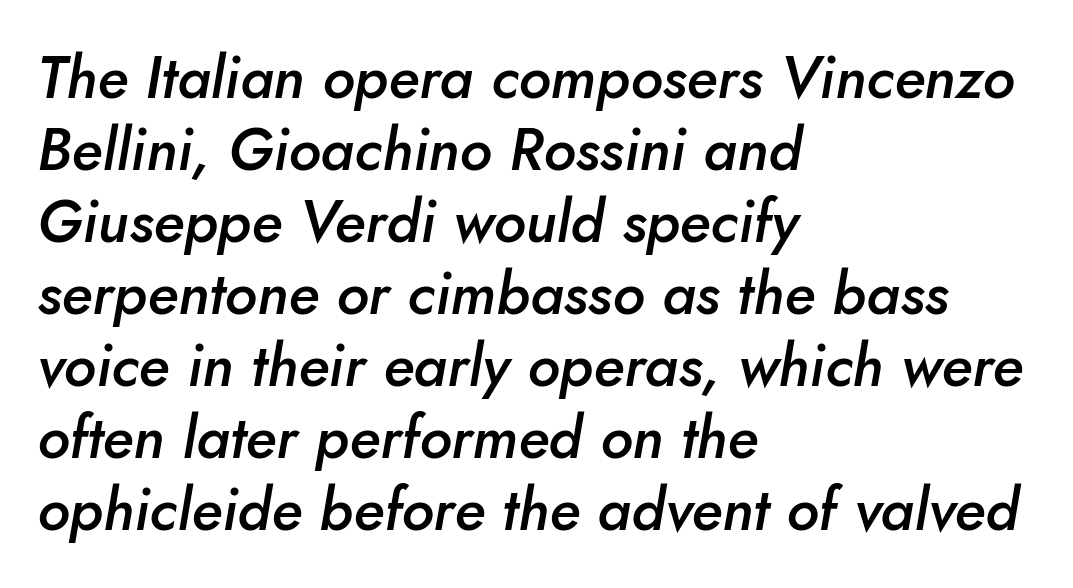
{"italic": "yes", "lean": "right", "slant_degrees": 10, "bold": "semi", "weight": "semibold", "width": "normal", "stroke_contrast": "low", "x_height": "small", "monospaced": "no", "underline": "no", "align": "left", "line_spacing_ratio": 1.22, "letter_spacing": "normal", "letter_spacing_em": 0.0, "glyph_px": 59}
